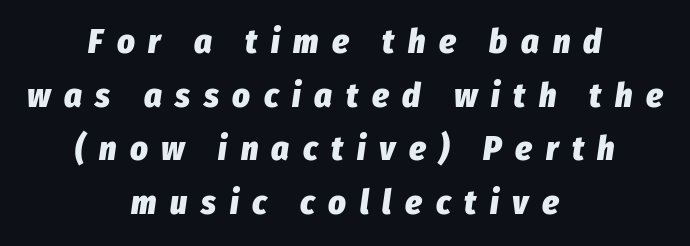
The image shows 34 px heavy, condensed type, italic (leaning right); set centered, normal line spacing (1.58x), unusually wide letter spacing (+0.4 em), not underlined; low stroke contrast and a medium x-height.
